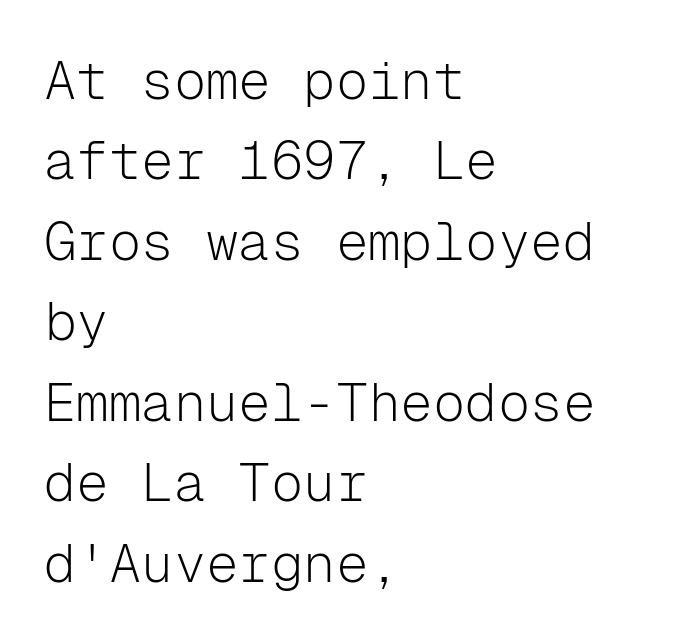
Q: Is the text bold? A: No.
Q: Is the text italic (slanted)? A: No, it is upright.
Q: Is the typeface a serif or a sans-serif typeface? A: Sans-serif.
Q: Is the text underlined? A: No.
Q: How is the paragraph aligned? A: Left-aligned.
Q: Is the spacing between letters normal or unusually wide? A: Normal.
Q: Is the spacing between lines tight, normal or loose? A: Normal.
Q: Width (condensed, normal, or wide)? A: Normal.
Q: Stroke contrast? A: Low.
Q: x-height? A: Medium.
Q: Monospaced? A: Yes.
